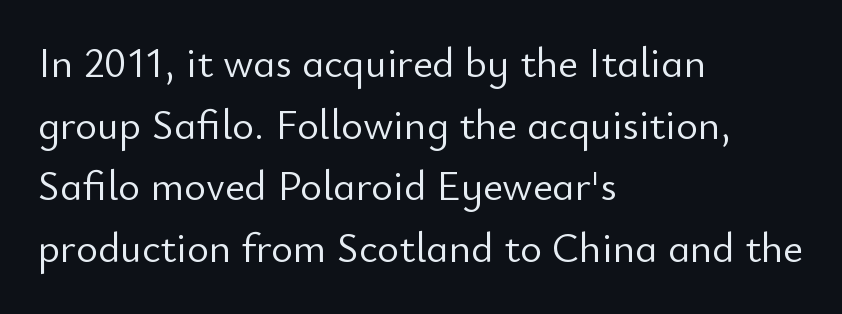
The image shows 42 px light sans-serif type, upright; set left-aligned, normal line spacing (1.47x), normal letter spacing, not underlined; low stroke contrast and a small x-height.
